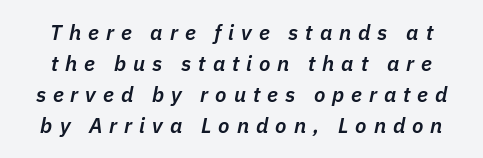
Q: Is the text bold? A: Semi-bold.
Q: Is the text italic (slanted)? A: Yes, it leans right by about 11 degrees.
Q: Is the text underlined? A: No.
Q: Is the spacing between letters normal or unusually wide? A: Unusually wide.
Q: Is the spacing between lines tight, normal or loose? A: Normal.
